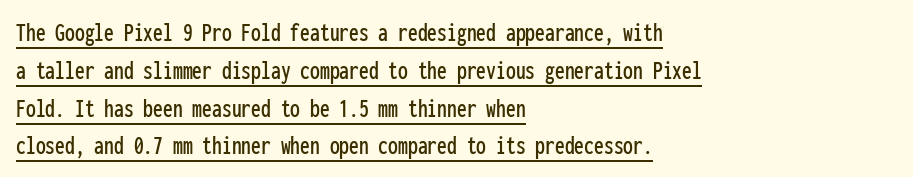
{"serif": "no", "italic": "no", "width": "condensed", "stroke_contrast": "low", "x_height": "medium", "monospaced": "yes", "underline": "yes", "align": "left", "line_spacing": "normal", "line_spacing_ratio": 1.35, "letter_spacing": "normal", "letter_spacing_em": 0.0, "glyph_px": 28}
